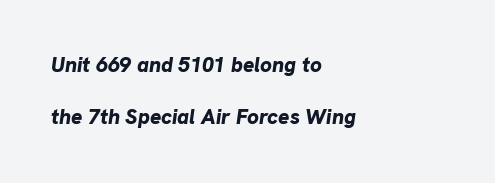
{"italic": "yes", "lean": "right", "slant_degrees": 8, "bold": "yes", "underline": "no", "align": "left", "line_spacing": "loose", "line_spacing_ratio": 2.48, "letter_spacing": "normal", "letter_spacing_em": 0.0, "glyph_px": 21}
